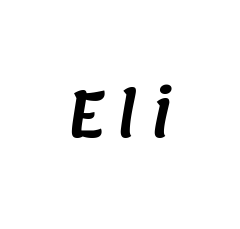
Think of a printed novel: that variable character pitch is what you see here. The passage shown is not underscored anywhere. This sample uses a sans-serif face.
